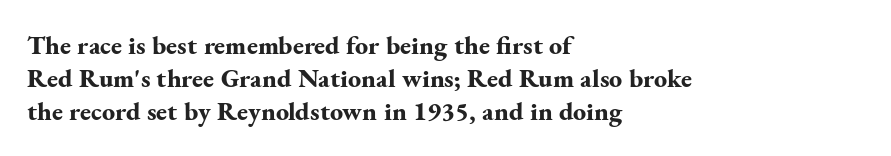
Q: Is the text bold? A: Yes.
Q: Is the text italic (slanted)? A: No, it is upright.
Q: Is the text underlined? A: No.
Q: How is the paragraph aligned? A: Left-aligned.
Q: Is the spacing between letters normal or unusually wide? A: Normal.
Q: Is the spacing between lines tight, normal or loose? A: Normal.
